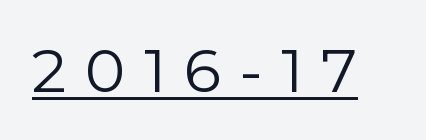
The image shows 61 px regular-weight sans-serif type, upright; set unusually wide letter spacing (+0.3 em), underlined; low stroke contrast and a medium x-height.
